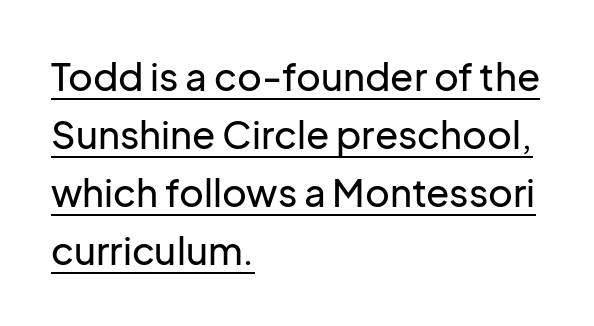
{"serif": "no", "italic": "no", "width": "normal", "stroke_contrast": "low", "x_height": "medium", "monospaced": "no", "underline": "yes", "align": "left", "line_spacing": "normal", "line_spacing_ratio": 1.53, "letter_spacing": "normal", "letter_spacing_em": 0.0, "glyph_px": 38}
